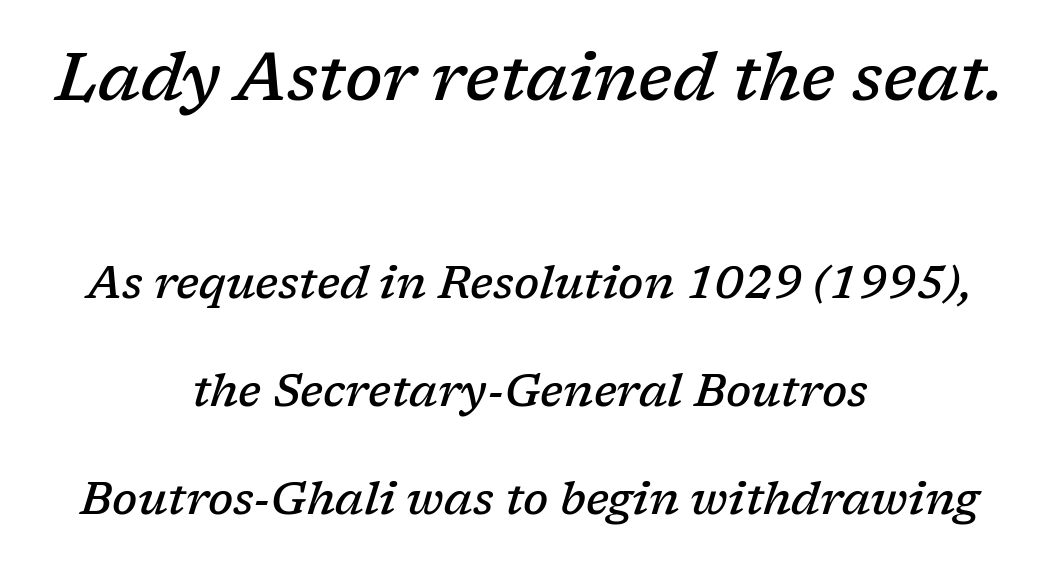
Q: Is the text bold? A: Semi-bold.
Q: Is the text italic (slanted)? A: Yes, it leans right by about 17 degrees.
Q: Is the typeface a serif or a sans-serif typeface? A: Serif.
Q: Is the text underlined? A: No.
Q: How is the paragraph aligned? A: Centered.
Q: Is the spacing between letters normal or unusually wide? A: Normal.
Q: Is the spacing between lines tight, normal or loose? A: Loose.
Q: Which block of text is set in a larger size, the first (top) or the second (bottom)? A: The first (top) one.
Q: Width (condensed, normal, or wide)? A: Normal.
Q: Stroke contrast? A: Low.
Q: x-height? A: Medium.
Q: Monospaced? A: No.
